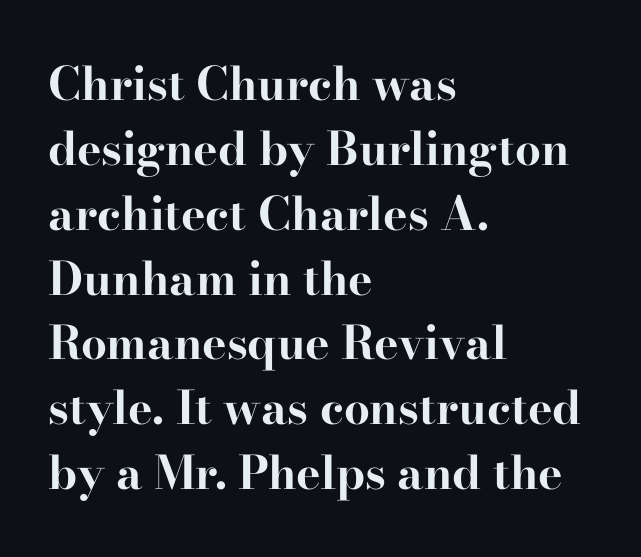
{"serif": "yes", "italic": "no", "bold": "yes", "weight": "bold", "width": "wide", "stroke_contrast": "high", "x_height": "small", "monospaced": "no", "underline": "no", "align": "left", "line_spacing": "normal", "line_spacing_ratio": 1.41, "letter_spacing": "normal", "letter_spacing_em": 0.0, "glyph_px": 46}
